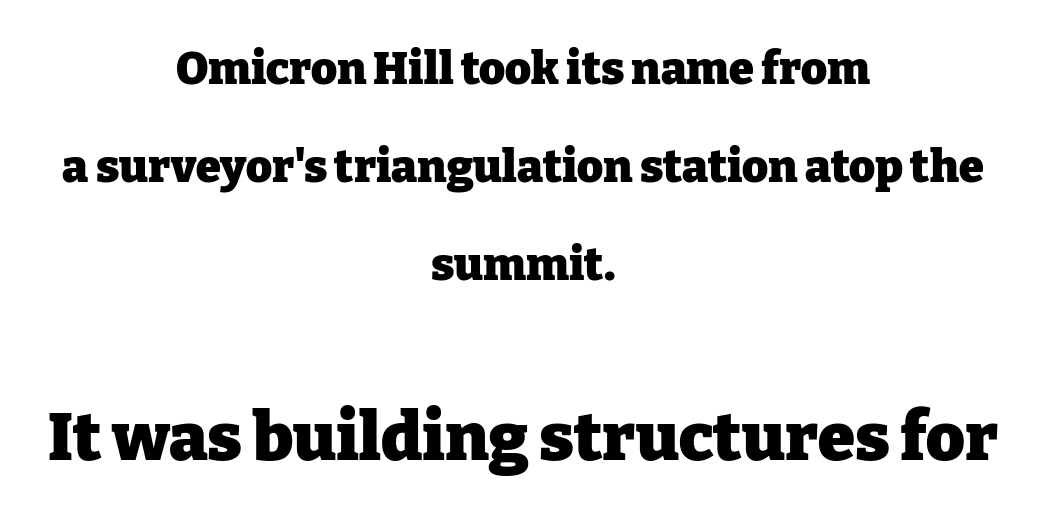
Q: Is the text bold? A: Yes.
Q: Is the text italic (slanted)? A: No, it is upright.
Q: Is the typeface a serif or a sans-serif typeface? A: Serif.
Q: Is the text underlined? A: No.
Q: How is the paragraph aligned? A: Centered.
Q: Is the spacing between letters normal or unusually wide? A: Normal.
Q: Is the spacing between lines tight, normal or loose? A: Loose.
Q: Which block of text is set in a larger size, the first (top) or the second (bottom)? A: The second (bottom) one.
Q: Width (condensed, normal, or wide)? A: Normal.
Q: Stroke contrast? A: Low.
Q: x-height? A: Medium.
Q: Monospaced? A: No.
